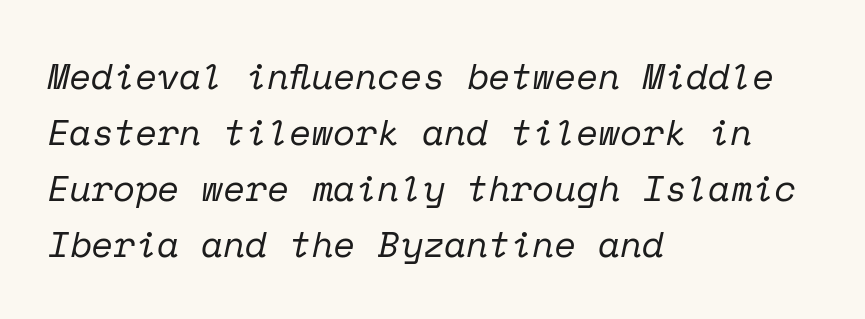
{"serif": "yes", "italic": "yes", "lean": "right", "slant_degrees": 12, "bold": "no", "weight": "regular", "width": "normal", "stroke_contrast": "low", "x_height": "medium", "monospaced": "yes", "underline": "no", "align": "left", "line_spacing": "normal", "line_spacing_ratio": 1.56, "letter_spacing": "normal", "letter_spacing_em": 0.0, "glyph_px": 36}
